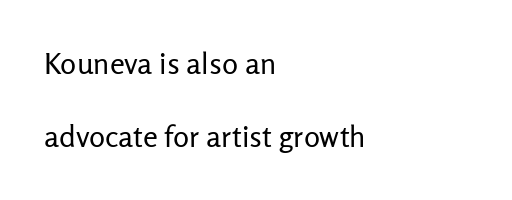
If you drew a line through each stem, it would be perfectly vertical. Baseline-to-baseline distance is far greater than the letter height. Weight: not bold — regular or lighter. This rendering uses left alignment, leaving the right contour irregular.
